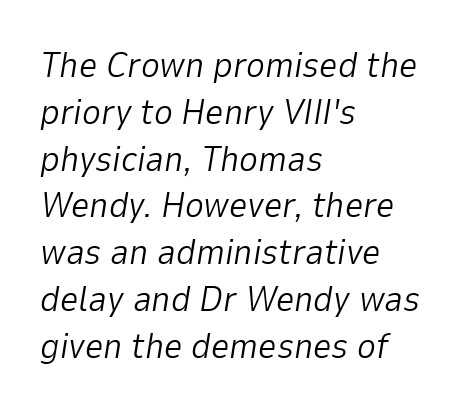
Q: Is the text bold? A: No.
Q: Is the text italic (slanted)? A: Yes, it leans right by about 9 degrees.
Q: Is the text underlined? A: No.
Q: How is the paragraph aligned? A: Left-aligned.
Q: Is the spacing between letters normal or unusually wide? A: Normal.
Q: Is the spacing between lines tight, normal or loose? A: Normal.
Q: Width (condensed, normal, or wide)? A: Normal.
Q: Stroke contrast? A: Low.
Q: x-height? A: Medium.
Q: Monospaced? A: No.
